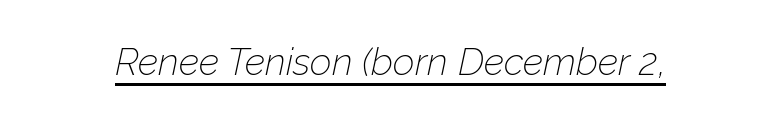
The image shows 38 px thin type, italic (leaning right); set normal letter spacing, underlined; low stroke contrast and a medium x-height.
